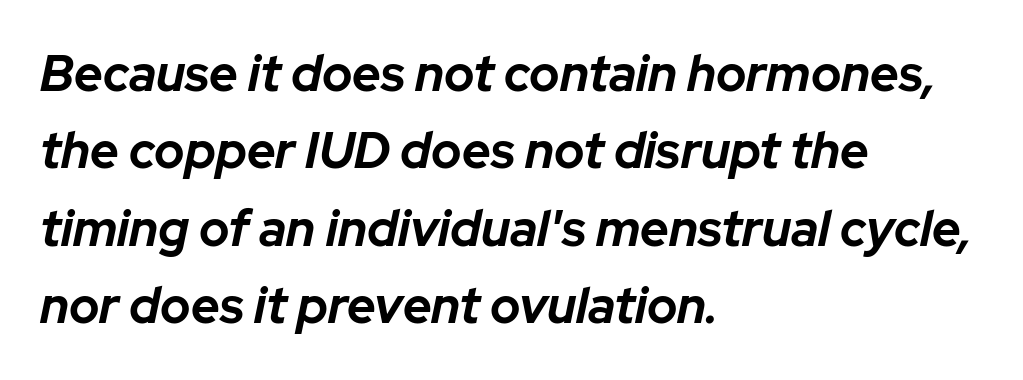
The zone under the glyphs is completely vacant. Compared with a centered layout, this one pins lines to the left instead. Varying glyph widths throughout — classic text-font behaviour. The designer left line spacing at the default.
